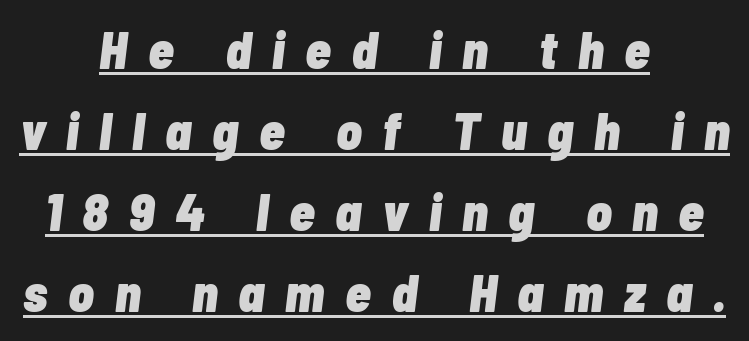
{"italic": "yes", "lean": "right", "slant_degrees": 7, "bold": "yes", "weight": "heavy", "width": "condensed", "stroke_contrast": "low", "x_height": "medium", "monospaced": "no", "underline": "yes", "align": "center", "line_spacing": "normal", "line_spacing_ratio": 1.56, "letter_spacing": "wide", "letter_spacing_em": 0.4, "glyph_px": 52}
